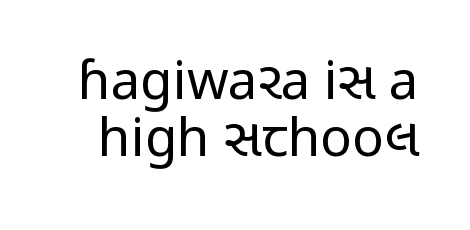
{"serif": "no", "italic": "no", "bold": "no", "weight": "regular", "width": "condensed", "stroke_contrast": "low", "x_height": "medium", "monospaced": "no", "underline": "no", "line_spacing": "tight", "line_spacing_ratio": 1.08, "letter_spacing": "normal", "letter_spacing_em": 0.0, "glyph_px": 53}
